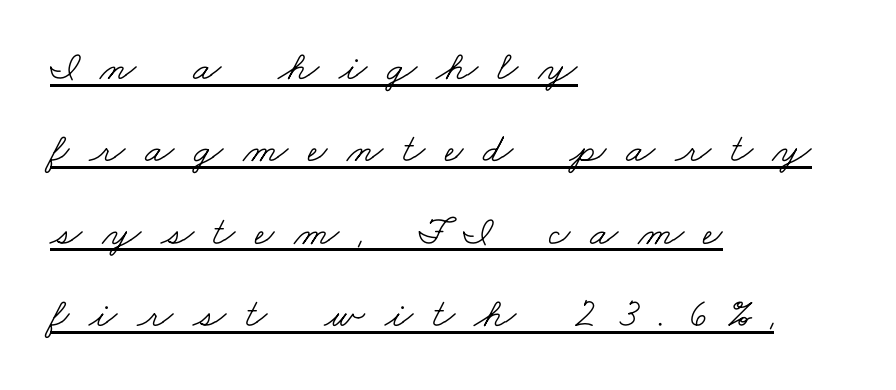
Proportional: the letters do not fall into vertical columns. Stroke terminals: seriffed. A great deal of white space separates one row of letters from the next. Is this a heavy cut? Hardly; it is regular or lighter.
